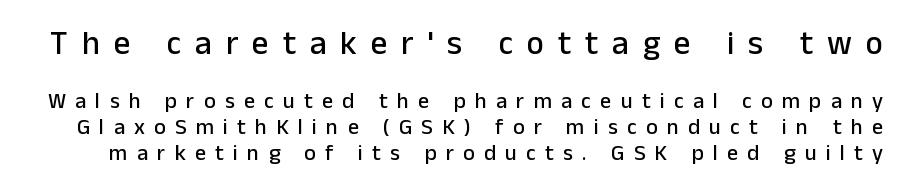
{"serif": "no", "italic": "no", "width": "normal", "stroke_contrast": "low", "x_height": "medium", "monospaced": "no", "underline": "no", "line_spacing_ratio": 1.18, "letter_spacing": "wide", "letter_spacing_em": 0.42, "larger_block": "first", "size_ratio": 1.5, "glyph_px": 33}
